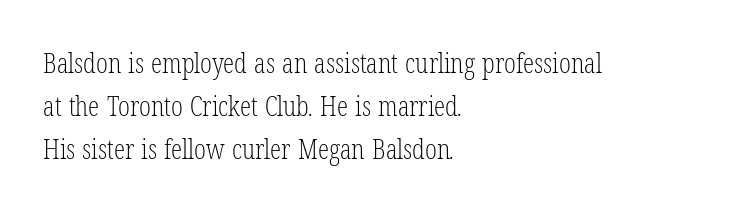
Q: Is the text bold? A: No.
Q: Is the typeface a serif or a sans-serif typeface? A: Serif.
Q: Is the text underlined? A: No.
Q: How is the paragraph aligned? A: Left-aligned.
Q: Is the spacing between letters normal or unusually wide? A: Normal.
Q: Is the spacing between lines tight, normal or loose? A: Normal.
Q: Width (condensed, normal, or wide)? A: Condensed.
Q: Stroke contrast? A: Low.
Q: x-height? A: Medium.
Q: Monospaced? A: No.
